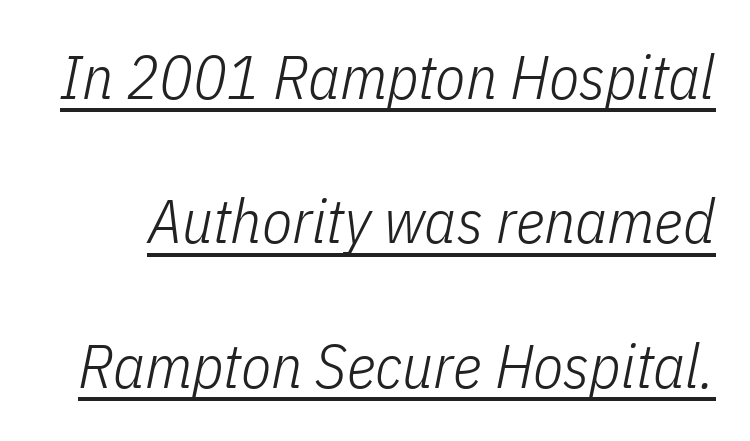
Q: Is the text bold? A: No.
Q: Is the text italic (slanted)? A: Yes, it leans right by about 11 degrees.
Q: Is the text underlined? A: Yes.
Q: Is the spacing between letters normal or unusually wide? A: Normal.
Q: Is the spacing between lines tight, normal or loose? A: Loose.
Q: Width (condensed, normal, or wide)? A: Condensed.
Q: Stroke contrast? A: Low.
Q: x-height? A: Medium.
Q: Monospaced? A: No.
